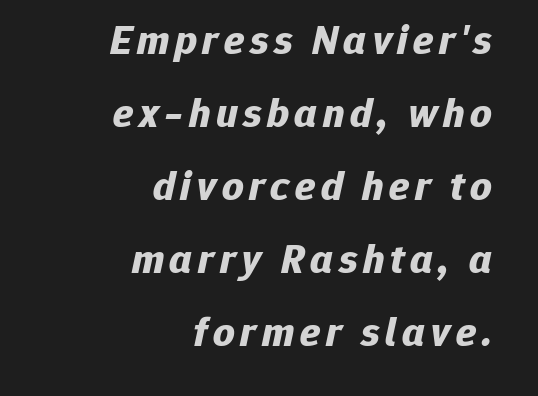
The image shows 42 px bold type, italic (leaning right); set right-aligned, line spacing 1.74x, not underlined; low stroke contrast and a medium x-height.
